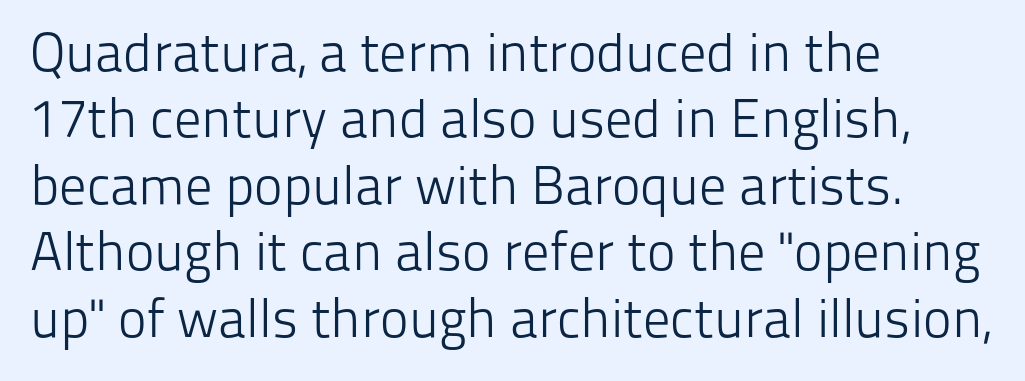
The image shows 54 px light sans-serif type, upright; set left-aligned, line spacing 1.23x, normal letter spacing, not underlined; low stroke contrast and a medium x-height.
